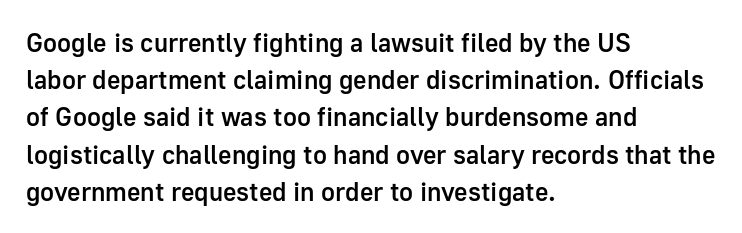
Q: Is the text bold? A: Semi-bold.
Q: Is the text italic (slanted)? A: No, it is upright.
Q: Is the text underlined? A: No.
Q: How is the paragraph aligned? A: Left-aligned.
Q: Is the spacing between letters normal or unusually wide? A: Normal.
Q: Is the spacing between lines tight, normal or loose? A: Normal.
